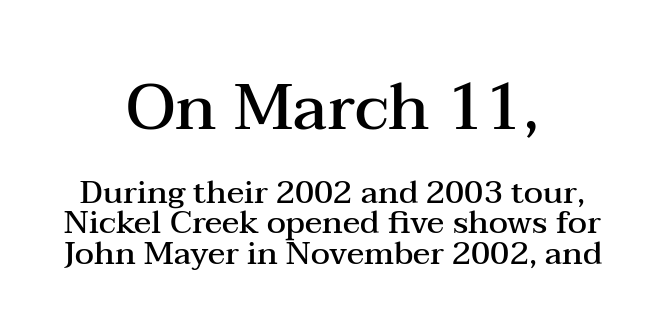
{"serif": "yes", "italic": "no", "bold": "semi", "weight": "semibold", "width": "wide", "stroke_contrast": "medium", "x_height": "medium", "monospaced": "no", "underline": "no", "align": "center", "line_spacing": "tight", "line_spacing_ratio": 0.95, "letter_spacing": "normal", "letter_spacing_em": 0.0, "larger_block": "first", "size_ratio": 2.0, "glyph_px": 64}
